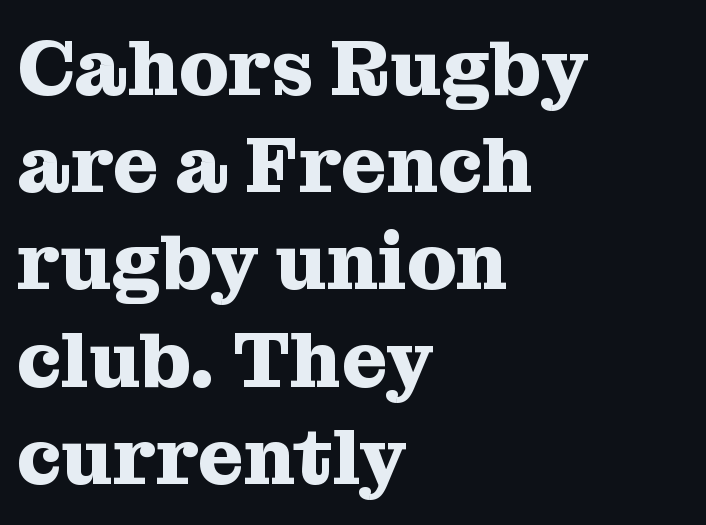
{"serif": "yes", "italic": "no", "bold": "yes", "weight": "heavy", "width": "normal", "stroke_contrast": "medium", "x_height": "medium", "monospaced": "no", "underline": "no", "align": "left", "line_spacing_ratio": 1.23, "letter_spacing": "normal", "letter_spacing_em": 0.0, "glyph_px": 79}
